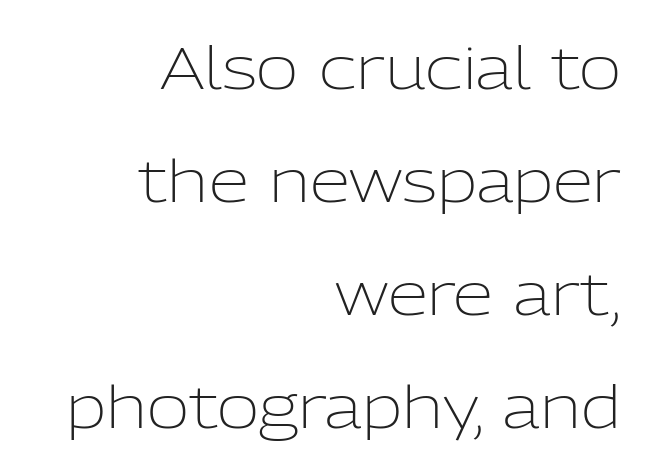
Q: Is the text bold? A: No.
Q: Is the text italic (slanted)? A: No, it is upright.
Q: Is the typeface a serif or a sans-serif typeface? A: Sans-serif.
Q: Is the text underlined? A: No.
Q: How is the paragraph aligned? A: Right-aligned.
Q: Is the spacing between letters normal or unusually wide? A: Normal.
Q: Is the spacing between lines tight, normal or loose? A: Loose.
Q: Width (condensed, normal, or wide)? A: Normal.
Q: Stroke contrast? A: Low.
Q: x-height? A: Medium.
Q: Monospaced? A: No.
